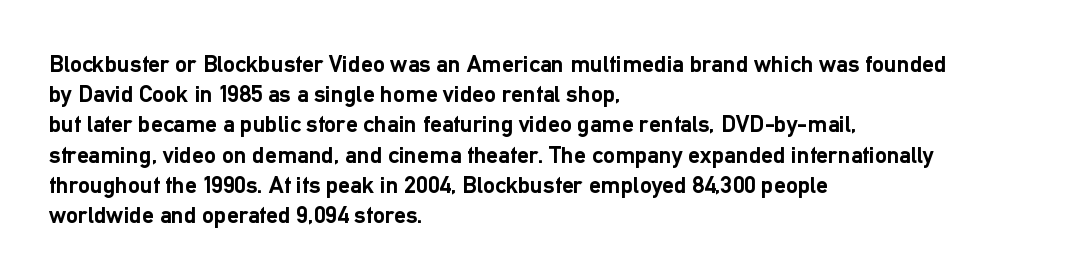
The ragged edge is on the right, which tells us the setting is flush left. The space beneath each line is pristine and unruled. This rendering leaves character spacing at its baseline value. The passage shown stacks its lines at a standard gap. Italic? Not at all — the glyphs are vertical. Emphasis by weight is at full strength: bold.
